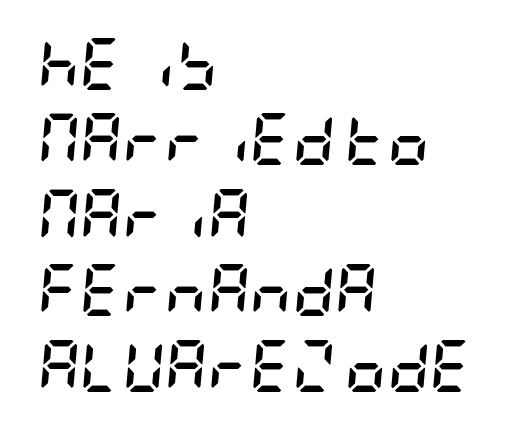
{"italic": "yes", "lean": "right", "slant_degrees": 5, "bold": "yes", "weight": "semibold", "width": "condensed", "stroke_contrast": "low", "x_height": "large", "underline": "no", "align": "left", "line_spacing": "normal", "line_spacing_ratio": 1.45, "letter_spacing": "normal", "letter_spacing_em": 0.0, "glyph_px": 52}
